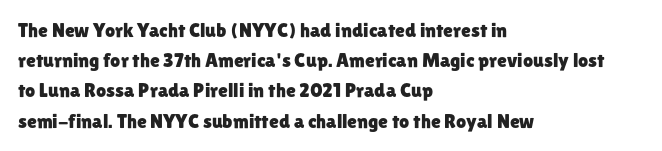
Words float on clear page, feet unadorned. Quick note: not italic, upright. Is there much room between lines? A standard amount, neither cramped nor airy. This sample is left-justified, so line endings fall wherever the words run out. Between one letter and the next there's only the usual sliver of space.
